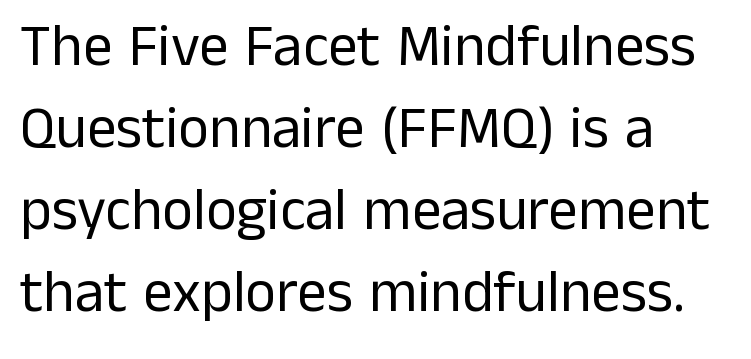
{"serif": "no", "italic": "no", "bold": "no", "weight": "regular", "width": "normal", "stroke_contrast": "low", "x_height": "medium", "monospaced": "no", "underline": "no", "align": "left", "line_spacing": "normal", "line_spacing_ratio": 1.39, "letter_spacing": "normal", "letter_spacing_em": 0.0, "glyph_px": 59}
